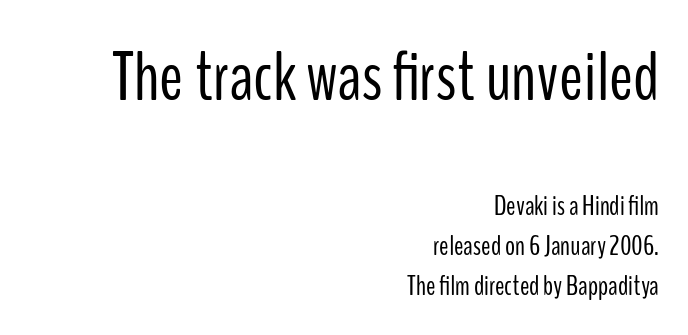
The image shows 71 px light, condensed sans-serif type, upright; set right-aligned, normal line spacing (1.43x), normal letter spacing, not underlined; the first (top) block is 2.54x larger; low stroke contrast and a medium x-height.
